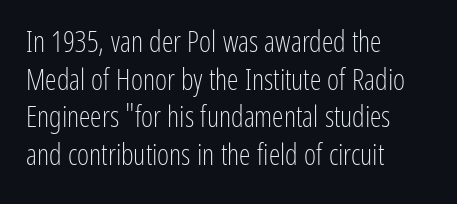
{"serif": "no", "italic": "no", "bold": "no", "weight": "light", "width": "condensed", "stroke_contrast": "low", "x_height": "medium", "monospaced": "no", "underline": "no", "align": "left", "line_spacing": "normal", "line_spacing_ratio": 1.3, "letter_spacing": "normal", "letter_spacing_em": 0.0, "glyph_px": 29}
